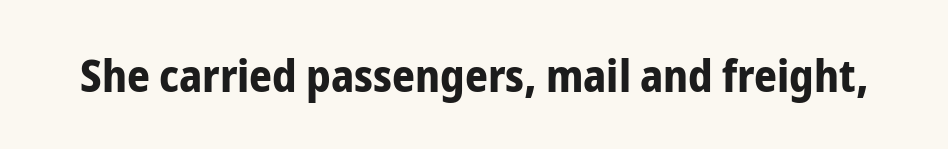
Think of a printed novel: that variable character pitch is what you see here. Quick note: underline off. Are there feet on the stems? There aren't — it's a sans. In terms of letterspacing, this is plain default setting.
